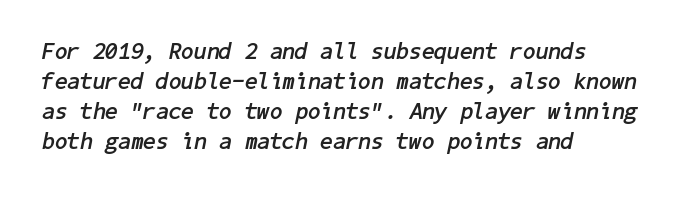
Q: Is the text bold? A: Yes.
Q: Is the text italic (slanted)? A: Yes, it leans right by about 11 degrees.
Q: Is the text underlined? A: No.
Q: How is the paragraph aligned? A: Left-aligned.
Q: Is the spacing between letters normal or unusually wide? A: Normal.
Q: Is the spacing between lines tight, normal or loose? A: Normal.
